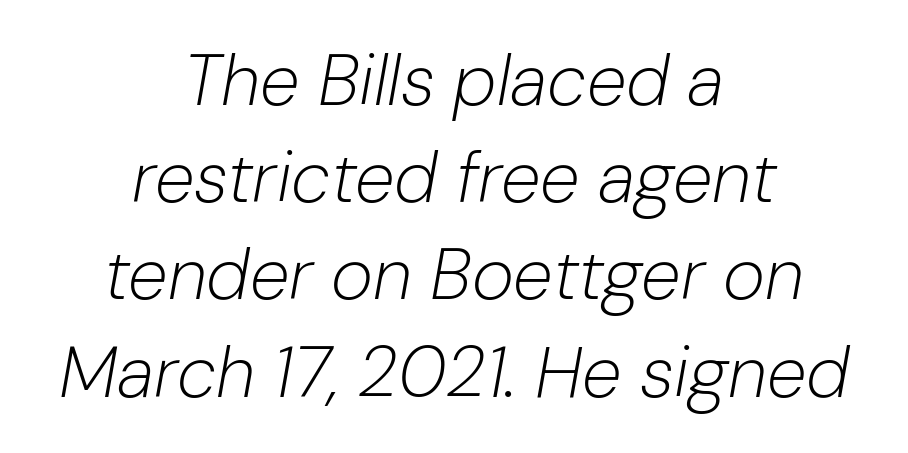
Q: Is the text bold? A: No.
Q: Is the text italic (slanted)? A: Yes, it leans right by about 10 degrees.
Q: Is the text underlined? A: No.
Q: How is the paragraph aligned? A: Centered.
Q: Is the spacing between letters normal or unusually wide? A: Normal.
Q: Is the spacing between lines tight, normal or loose? A: Normal.
Q: Width (condensed, normal, or wide)? A: Normal.
Q: Stroke contrast? A: Low.
Q: x-height? A: Medium.
Q: Monospaced? A: No.
